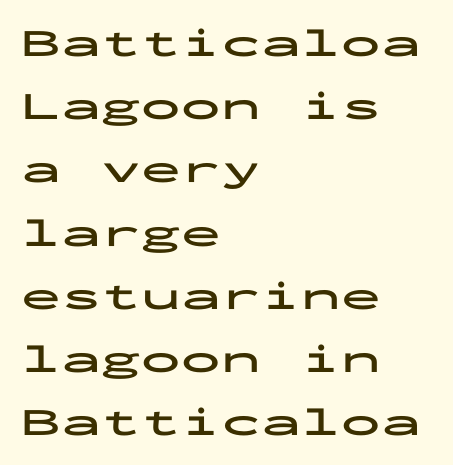
{"serif": "no", "italic": "no", "bold": "yes", "weight": "bold", "width": "wide", "stroke_contrast": "low", "x_height": "medium", "monospaced": "yes", "underline": "no", "align": "left", "line_spacing": "normal", "line_spacing_ratio": 1.58, "letter_spacing": "normal", "letter_spacing_em": 0.0, "glyph_px": 40}
